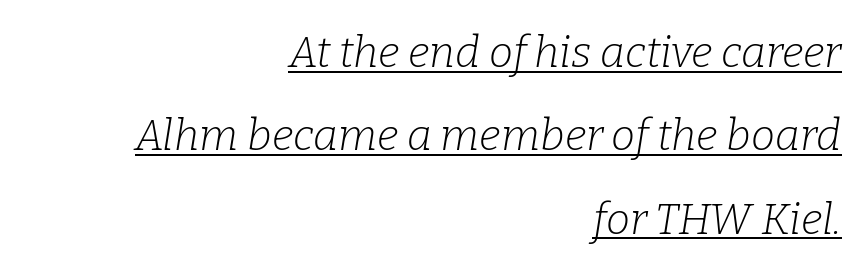
{"serif": "yes", "italic": "yes", "lean": "right", "slant_degrees": 9, "bold": "no", "weight": "light", "width": "normal", "stroke_contrast": "low", "x_height": "medium", "monospaced": "no", "underline": "yes", "align": "right", "line_spacing": "loose", "line_spacing_ratio": 1.94, "letter_spacing": "normal", "letter_spacing_em": 0.0, "glyph_px": 43}
